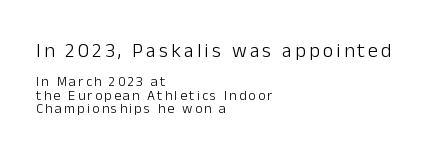
The image shows 20 px text type, upright; set left-aligned, tight line spacing (0.96x), not underlined; the first (top) block is 1.43x larger.
